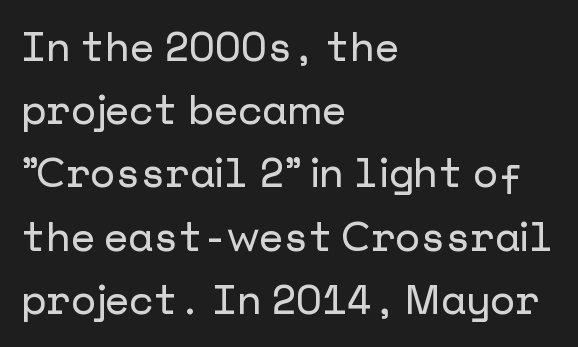
Nobody touched the tracking dial on this one. Evenly set lines give the paragraph a standard silhouette. Designer's note — italics off, roman on. This is sans-serif lettering, the kind often seen on screens and signage.
